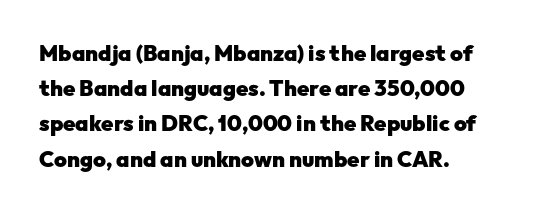
Every row of glyphs begins at an identical x-position on the left. Each word holds together tightly as a unit, with standard inter-letter gaps. What's the leading like? Ordinary, nothing unusual. Nope, not italic — everything's standing straight. The space directly below the letters is spotless.
